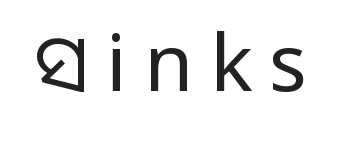
Q: Is the text bold? A: No.
Q: Is the text italic (slanted)? A: No, it is upright.
Q: Is the typeface a serif or a sans-serif typeface? A: Sans-serif.
Q: Is the text underlined? A: No.
Q: Is the spacing between letters normal or unusually wide? A: Unusually wide.
Q: Width (condensed, normal, or wide)? A: Condensed.
Q: Stroke contrast? A: Low.
Q: x-height? A: Large.
Q: Monospaced? A: No.
